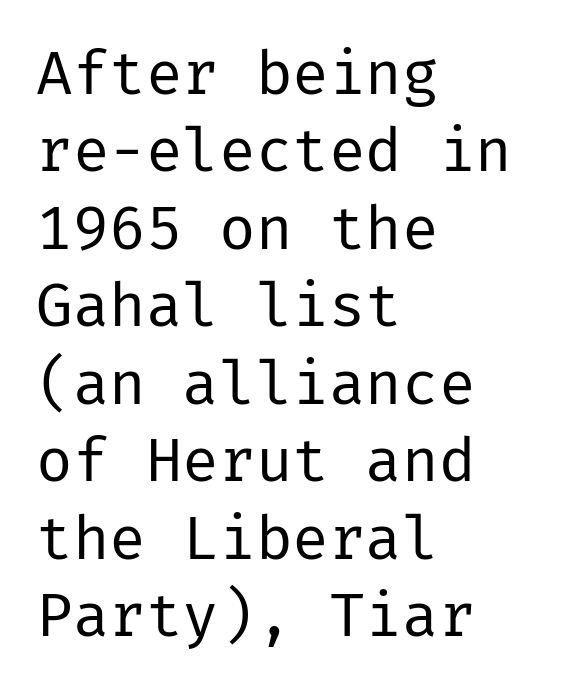
Spacing between characters is what you'd get straight out of the box. The letters stand straight up with perfectly vertical stems. Regarding serifs, this sample does without them. The strip under each line holds only bare page.
